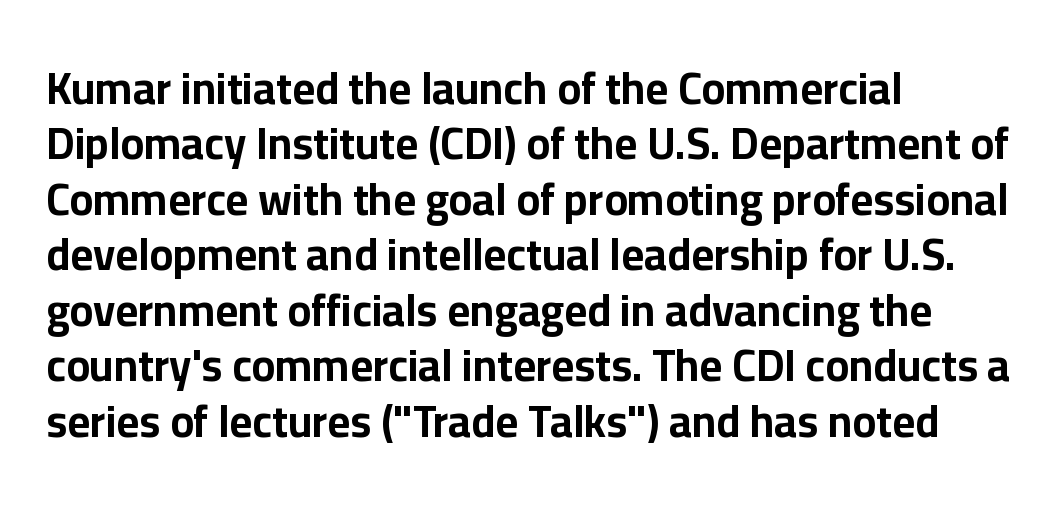
Rule under the text: the space is simply empty. Each glyph is drawn with heavy, bold strokes. Style check: upright. One-word summary of the alignment: left. The letters advance in unequal steps, a hallmark of proportional type.
